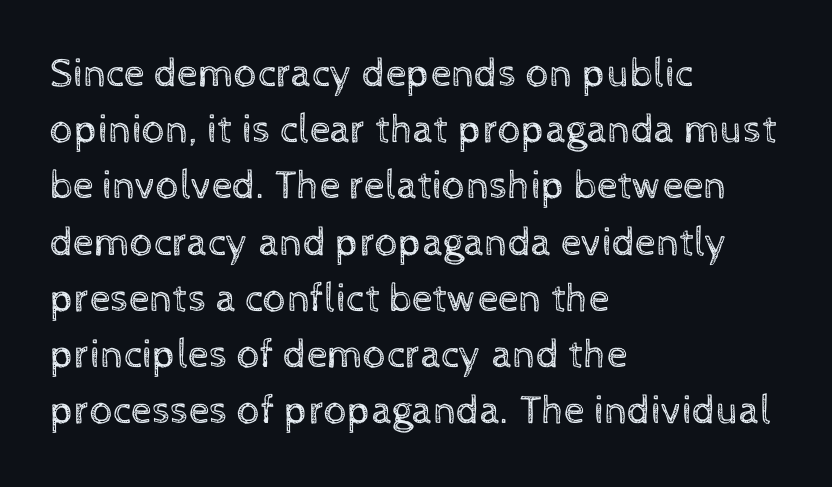
The image shows 41 px regular-weight type, upright; set left-aligned, normal line spacing (1.37x), normal letter spacing, not underlined; a medium x-height.
